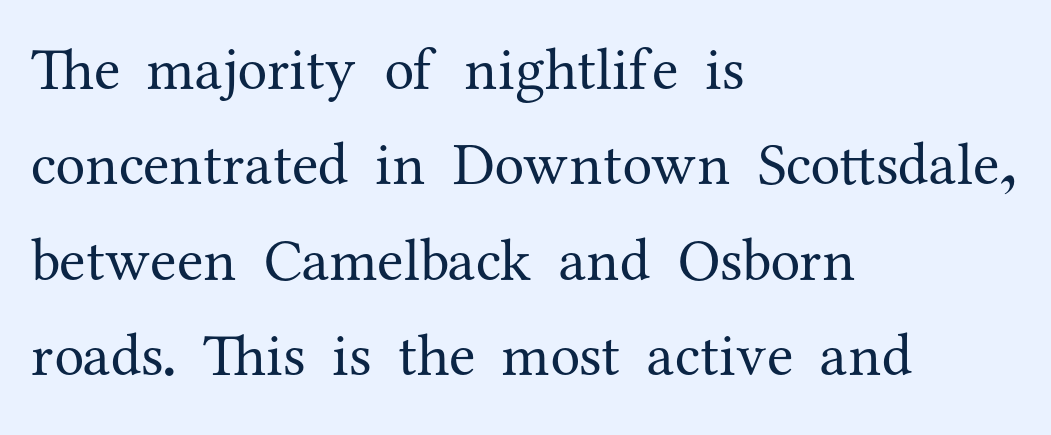
These lines were composed using upright roman letters. Each stroke keeps to a modest, everyday thickness or less. Note: serifs present on the glyphs. Decoration check: the copy has no underline. Tracking value appears to be zero — textbook default spacing. Looks like regular typesetting: each glyph gets only the width it needs.
